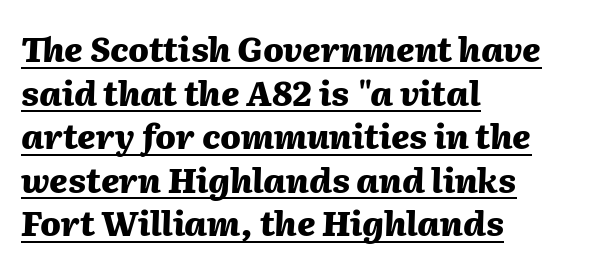
Like a heading marked for emphasis, these lines bear an underscore. The passage shown leans; its letterforms are oblique. I'd describe the lettering as bold — thick and assertive. Casual observation: everything's shoved over to the left.
